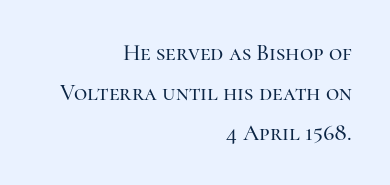
{"italic": "no", "underline": "no", "align": "right", "line_spacing_ratio": 1.73, "letter_spacing": "normal", "letter_spacing_em": 0.0, "glyph_px": 23}
